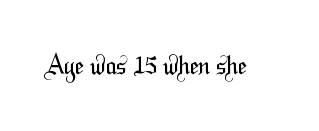
Q: Is the text bold? A: No.
Q: Is the text underlined? A: No.
Q: Is the spacing between letters normal or unusually wide? A: Normal.
